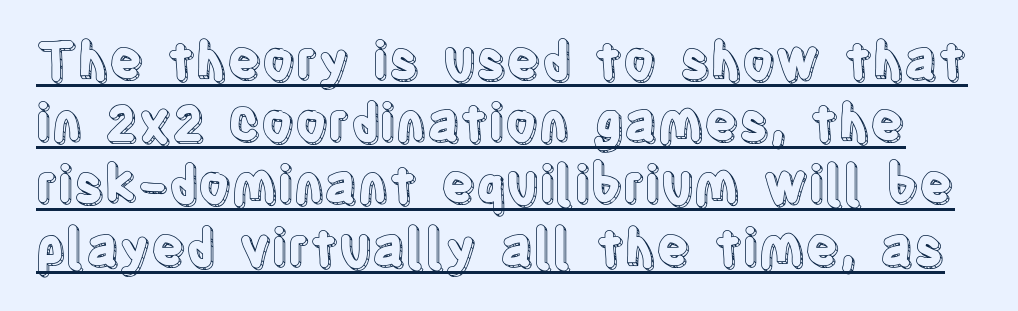
The image shows 51 px condensed type, upright; set line spacing 1.22x, normal letter spacing, underlined; a large x-height.
